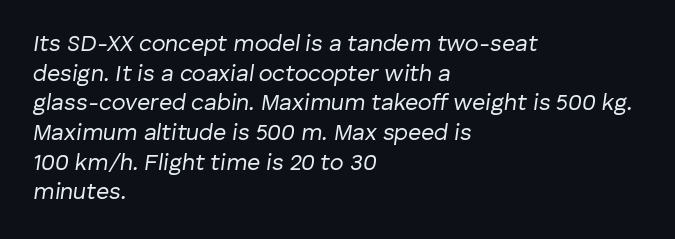
{"italic": "yes", "lean": "right", "slant_degrees": 8, "bold": "no", "underline": "no", "align": "left", "line_spacing": "normal", "line_spacing_ratio": 1.29, "letter_spacing": "normal", "letter_spacing_em": 0.0, "glyph_px": 23}
